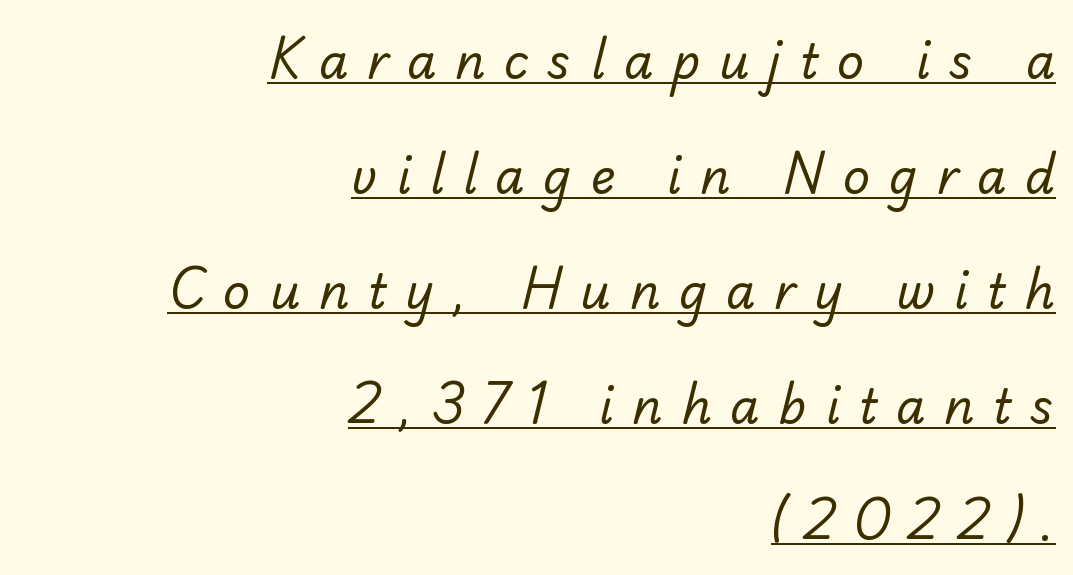
The image shows 47 px regular-weight sans-serif type; set right-aligned, loose line spacing (2.45x), unusually wide letter spacing (+0.4 em), underlined; low stroke contrast and a small x-height.
